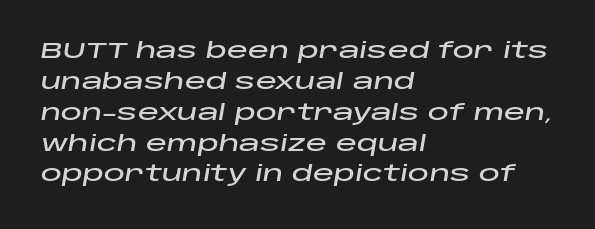
Q: Is the text italic (slanted)? A: Yes, it leans right by about 10 degrees.
Q: Is the text underlined? A: No.
Q: How is the paragraph aligned? A: Left-aligned.
Q: Is the spacing between letters normal or unusually wide? A: Normal.
Q: Is the spacing between lines tight, normal or loose? A: Normal.
